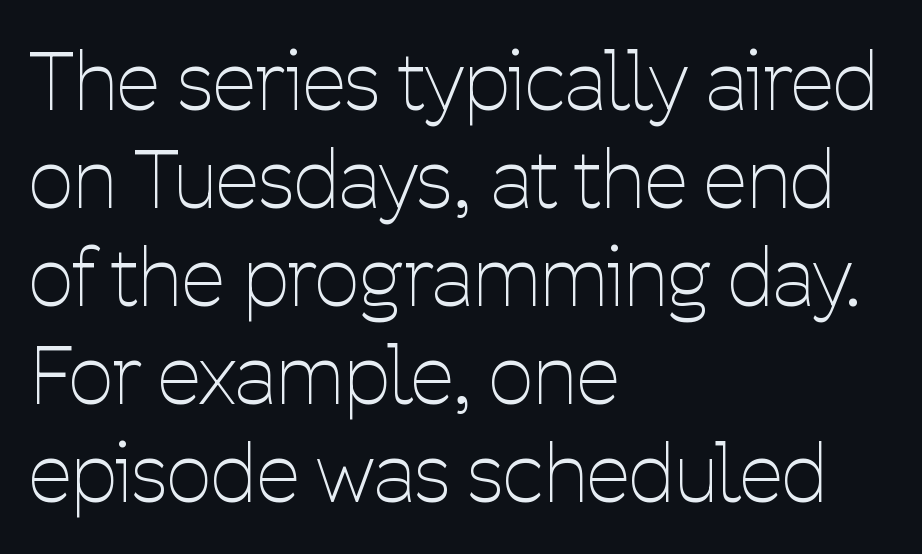
Q: Is the text bold? A: No.
Q: Is the text italic (slanted)? A: No, it is upright.
Q: Is the typeface a serif or a sans-serif typeface? A: Sans-serif.
Q: Is the text underlined? A: No.
Q: How is the paragraph aligned? A: Left-aligned.
Q: Is the spacing between letters normal or unusually wide? A: Normal.
Q: Width (condensed, normal, or wide)? A: Condensed.
Q: Stroke contrast? A: Low.
Q: x-height? A: Medium.
Q: Monospaced? A: No.
